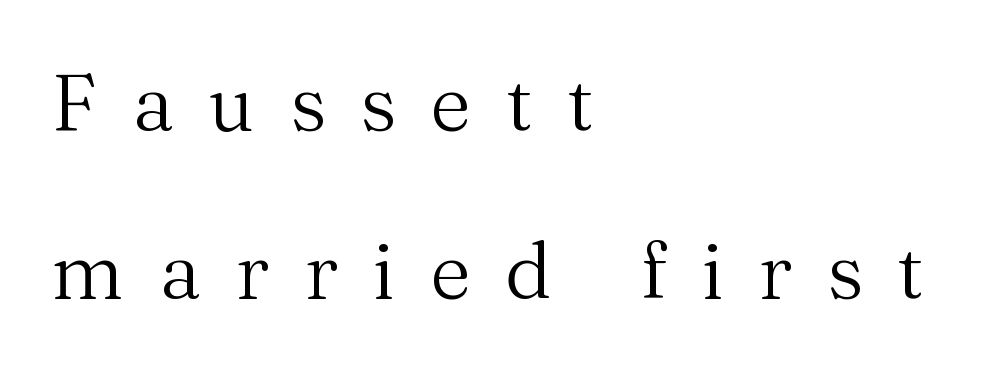
{"serif": "yes", "italic": "no", "bold": "no", "weight": "regular", "width": "normal", "stroke_contrast": "medium", "x_height": "medium", "monospaced": "no", "underline": "no", "align": "left", "line_spacing": "loose", "line_spacing_ratio": 2.1, "letter_spacing": "wide", "letter_spacing_em": 0.43, "glyph_px": 80}
